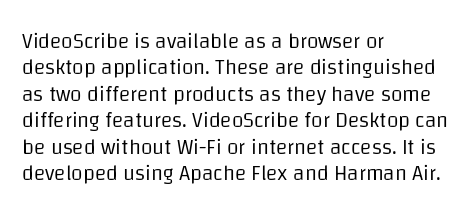
Q: Is the text bold? A: No.
Q: Is the text italic (slanted)? A: No, it is upright.
Q: Is the text underlined? A: No.
Q: How is the paragraph aligned? A: Left-aligned.
Q: Is the spacing between letters normal or unusually wide? A: Normal.
Q: Is the spacing between lines tight, normal or loose? A: Normal.
